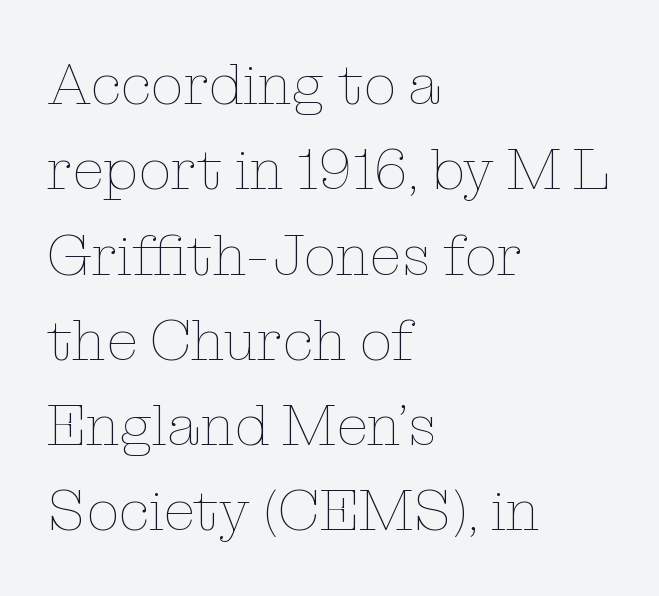
Q: Is the text bold? A: No.
Q: Is the text italic (slanted)? A: No, it is upright.
Q: Is the text underlined? A: No.
Q: How is the paragraph aligned? A: Left-aligned.
Q: Is the spacing between letters normal or unusually wide? A: Normal.
Q: Is the spacing between lines tight, normal or loose? A: Normal.
Q: Width (condensed, normal, or wide)? A: Normal.
Q: Stroke contrast? A: Low.
Q: x-height? A: Medium.
Q: Monospaced? A: No.
